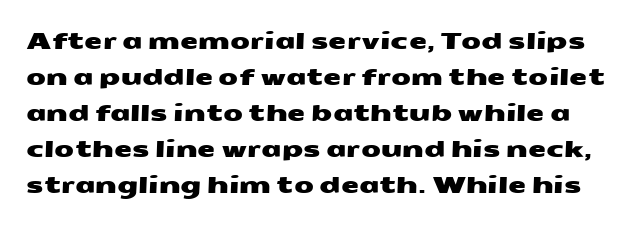
The image shows 23 px text type; set normal line spacing (1.57x), normal letter spacing, not underlined.
